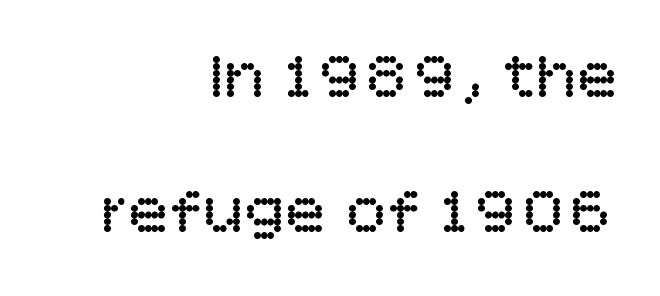
Q: Is the text bold? A: No.
Q: Is the text italic (slanted)? A: No, it is upright.
Q: Is the typeface a serif or a sans-serif typeface? A: Sans-serif.
Q: Is the text underlined? A: No.
Q: How is the paragraph aligned? A: Right-aligned.
Q: Is the spacing between letters normal or unusually wide? A: Normal.
Q: Is the spacing between lines tight, normal or loose? A: Loose.
Q: Width (condensed, normal, or wide)? A: Normal.
Q: Stroke contrast? A: Low.
Q: x-height? A: Large.
Q: Monospaced? A: No.
